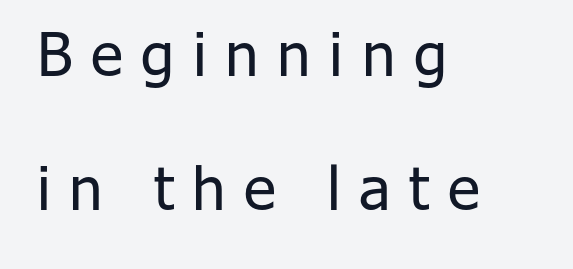
The image shows 60 px regular-weight sans-serif type, upright; set left-aligned, loose line spacing (2.23x), unusually wide letter spacing (+0.31 em), not underlined; low stroke contrast and a medium x-height.
